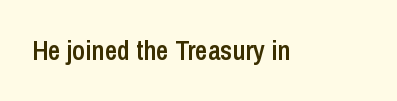
{"italic": "no", "bold": "semi", "underline": "no", "letter_spacing": "normal", "letter_spacing_em": 0.0, "glyph_px": 27}
